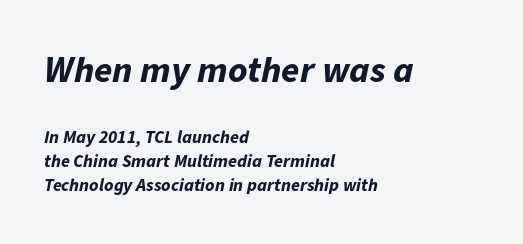
Q: Is the text bold? A: Yes.
Q: Is the text italic (slanted)? A: Yes, it leans right by about 11 degrees.
Q: Is the text underlined? A: No.
Q: How is the paragraph aligned? A: Left-aligned.
Q: Is the spacing between letters normal or unusually wide? A: Normal.
Q: Is the spacing between lines tight, normal or loose? A: Normal.
Q: Which block of text is set in a larger size, the first (top) or the second (bottom)? A: The first (top) one.
Q: Width (condensed, normal, or wide)? A: Normal.
Q: Stroke contrast? A: Low.
Q: x-height? A: Medium.
Q: Monospaced? A: No.
